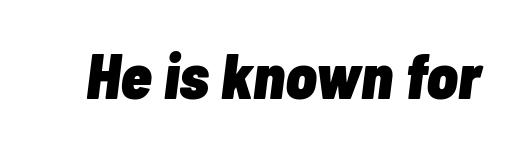
The image shows 64 px heavy, condensed type, italic (leaning right); set normal letter spacing, not underlined; low stroke contrast and a medium x-height.
